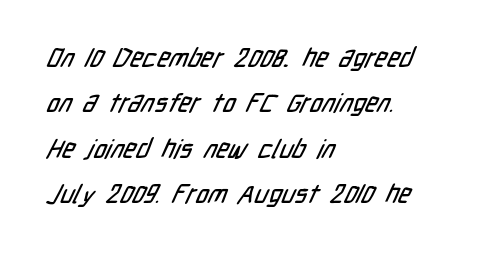
Q: Is the text underlined? A: No.
Q: How is the paragraph aligned? A: Left-aligned.
Q: Is the spacing between letters normal or unusually wide? A: Normal.
